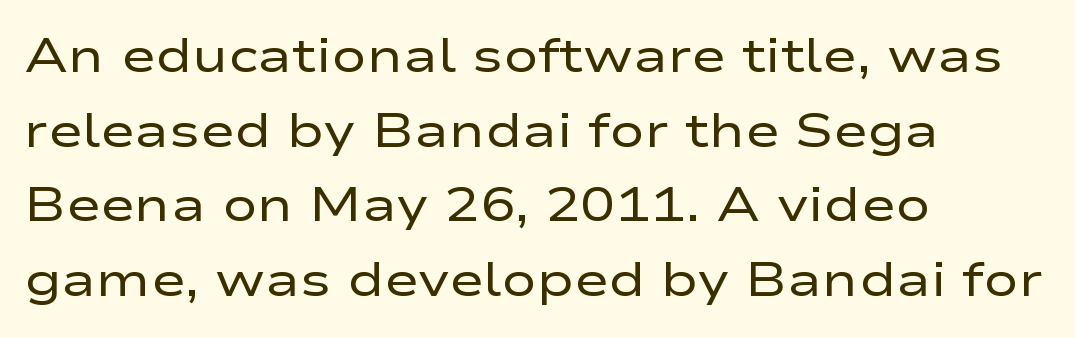
{"serif": "no", "italic": "no", "bold": "no", "weight": "regular", "width": "wide", "stroke_contrast": "low", "x_height": "medium", "monospaced": "no", "underline": "no", "align": "left", "line_spacing": "normal", "line_spacing_ratio": 1.59, "letter_spacing": "normal", "letter_spacing_em": 0.0, "glyph_px": 47}
